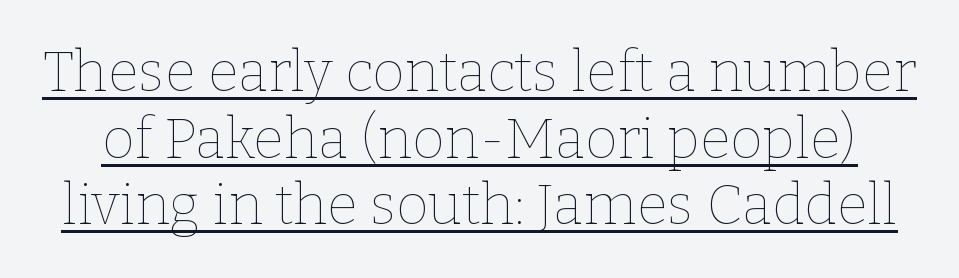
Q: Is the text bold? A: No.
Q: Is the text italic (slanted)? A: No, it is upright.
Q: Is the text underlined? A: Yes.
Q: Is the spacing between letters normal or unusually wide? A: Normal.
Q: Width (condensed, normal, or wide)? A: Normal.
Q: Stroke contrast? A: Low.
Q: x-height? A: Medium.
Q: Monospaced? A: No.
